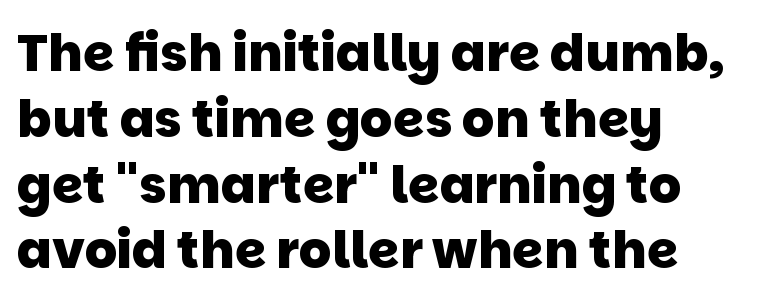
The image shows 51 px heavy sans-serif type; set left-aligned, normal line spacing (1.29x), normal letter spacing, not underlined; low stroke contrast and a large x-height.
